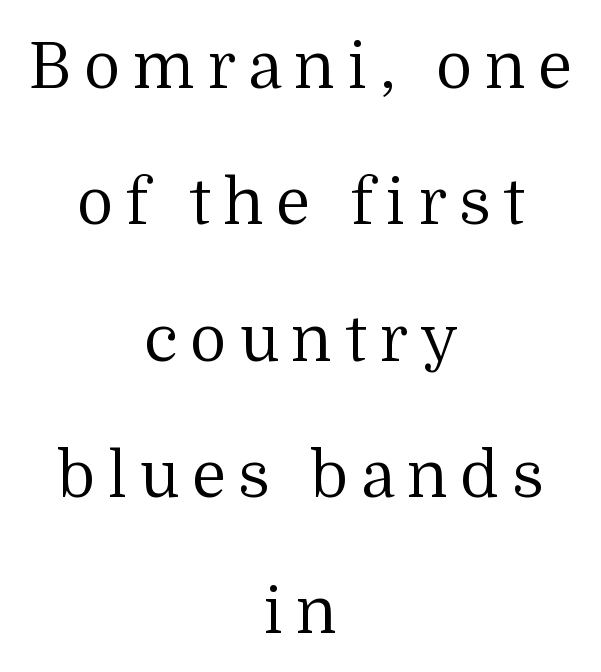
{"serif": "yes", "italic": "no", "bold": "no", "weight": "regular", "width": "normal", "stroke_contrast": "medium", "x_height": "medium", "monospaced": "no", "underline": "no", "align": "center", "line_spacing": "loose", "line_spacing_ratio": 2.13, "glyph_px": 64}
